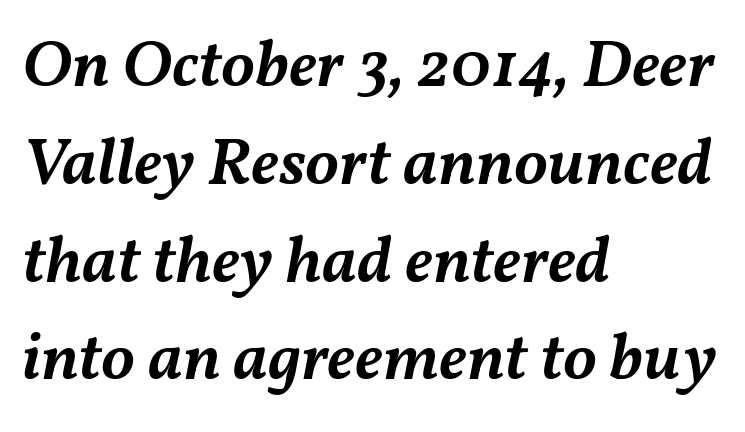
Here the designer chose a conventional face with non-uniform glyph widths. This is moderately heavy type, rendered in semibold. Leading matches the norm, producing a regular column. This rendering features lettering with no underline. In terms of letterspacing, this is plain default setting.
